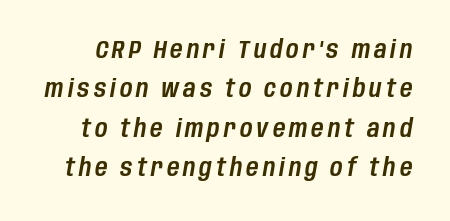
The image shows 24 px text type, italic (leaning right); set normal line spacing (1.64x), not underlined.
